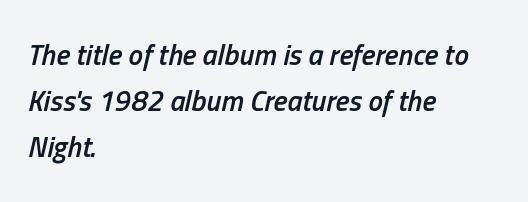
{"italic": "yes", "lean": "right", "slant_degrees": 13, "bold": "semi", "weight": "semibold", "width": "condensed", "stroke_contrast": "low", "x_height": "medium", "monospaced": "no", "underline": "no", "align": "left", "line_spacing": "normal", "line_spacing_ratio": 1.59, "letter_spacing": "normal", "letter_spacing_em": 0.0, "glyph_px": 29}
